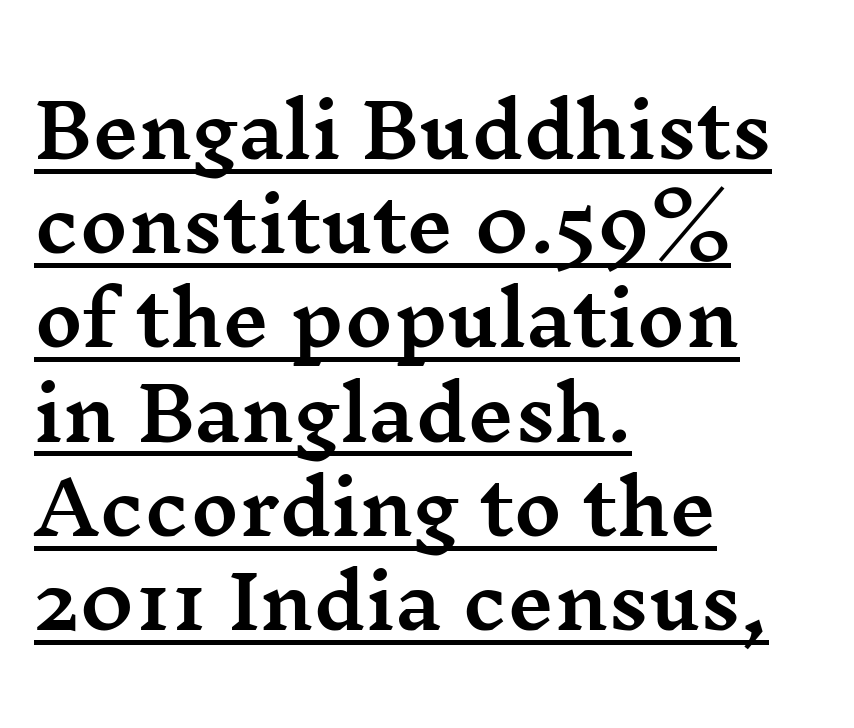
The image shows 73 px wide serif type, upright; set left-aligned, normal line spacing (1.29x), normal letter spacing, underlined; medium stroke contrast and a medium x-height.
